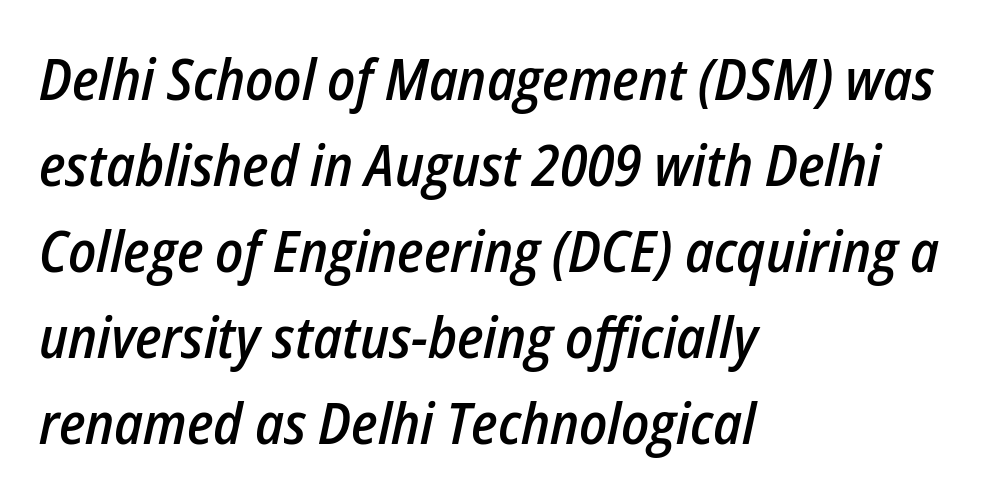
The image shows 57 px semibold, condensed type, italic (leaning right); set left-aligned, normal line spacing (1.51x), normal letter spacing, not underlined; low stroke contrast and a medium x-height.
